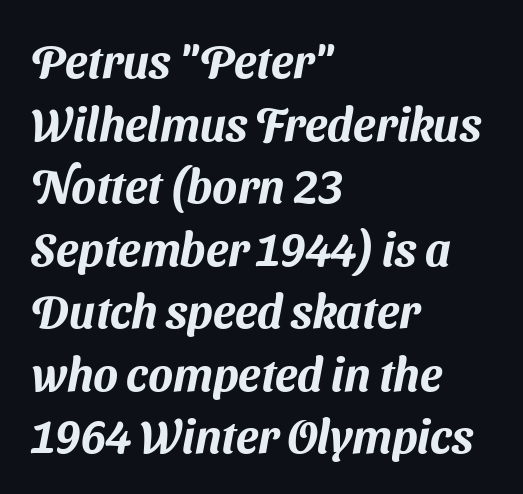
The gap between lines stays unmarked. The line texture is even and compact thanks to regular tracking. Normally led — the rows are evenly, conventionally spaced. Left-aligned paragraph, ragged on the right. A sans-serif font was chosen for this passage.
